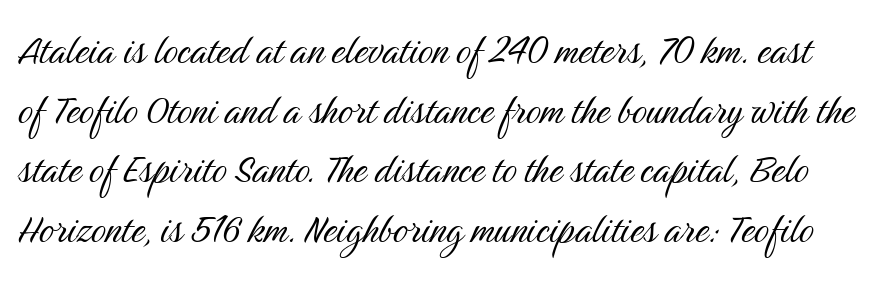
Q: Is the text bold? A: No.
Q: Is the text italic (slanted)? A: Yes.
Q: Is the typeface a serif or a sans-serif typeface? A: Sans-serif.
Q: Is the text underlined? A: No.
Q: Is the spacing between letters normal or unusually wide? A: Normal.
Q: Is the spacing between lines tight, normal or loose? A: Normal.
Q: Width (condensed, normal, or wide)? A: Condensed.
Q: Stroke contrast? A: Medium.
Q: x-height? A: Medium.
Q: Monospaced? A: No.
